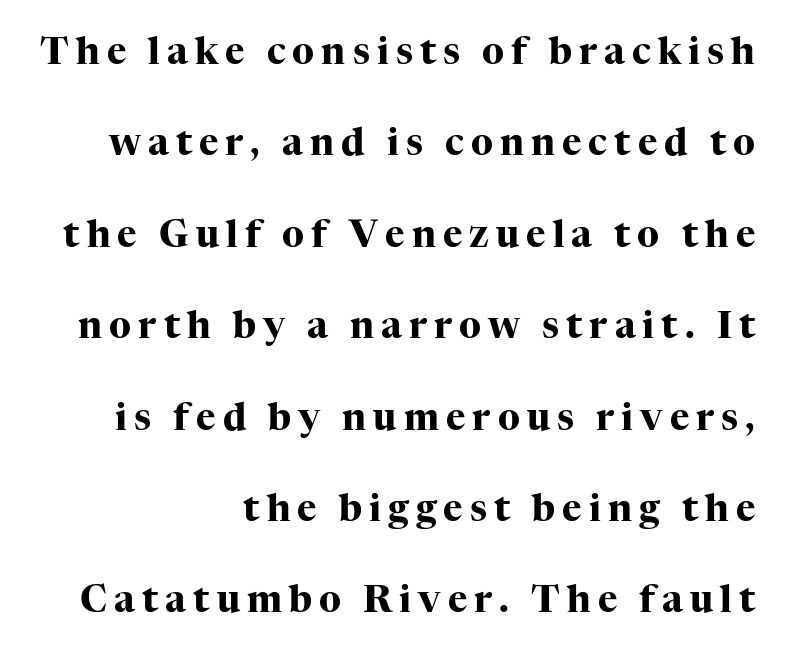
The image shows 37 px heavy serif type, upright; set right-aligned, loose line spacing (2.47x), not underlined; high stroke contrast and a medium x-height.
